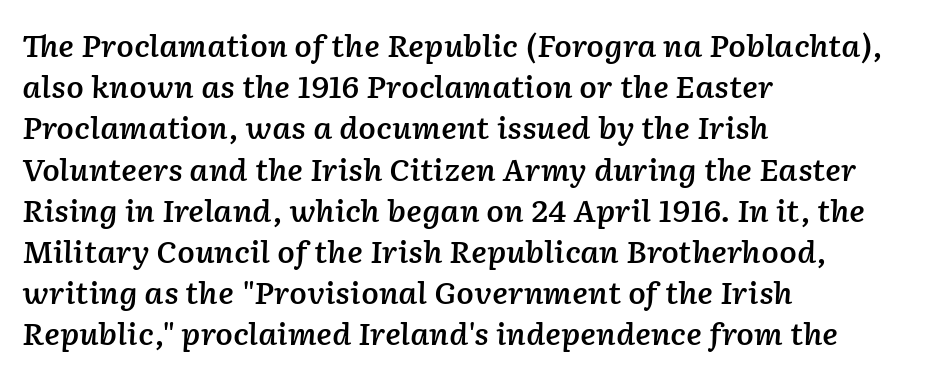
Q: Is the text bold? A: Semi-bold.
Q: Is the text italic (slanted)? A: Yes, it leans right by about 2 degrees.
Q: Is the text underlined? A: No.
Q: How is the paragraph aligned? A: Left-aligned.
Q: Is the spacing between letters normal or unusually wide? A: Normal.
Q: Is the spacing between lines tight, normal or loose? A: Normal.
Q: Width (condensed, normal, or wide)? A: Normal.
Q: Stroke contrast? A: Low.
Q: x-height? A: Medium.
Q: Monospaced? A: No.
